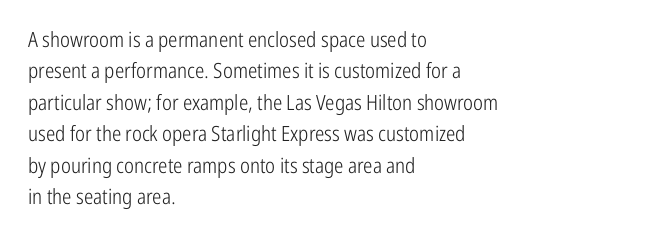
The image shows 21 px text type, upright; set left-aligned, normal line spacing (1.5x), normal letter spacing, not underlined.
